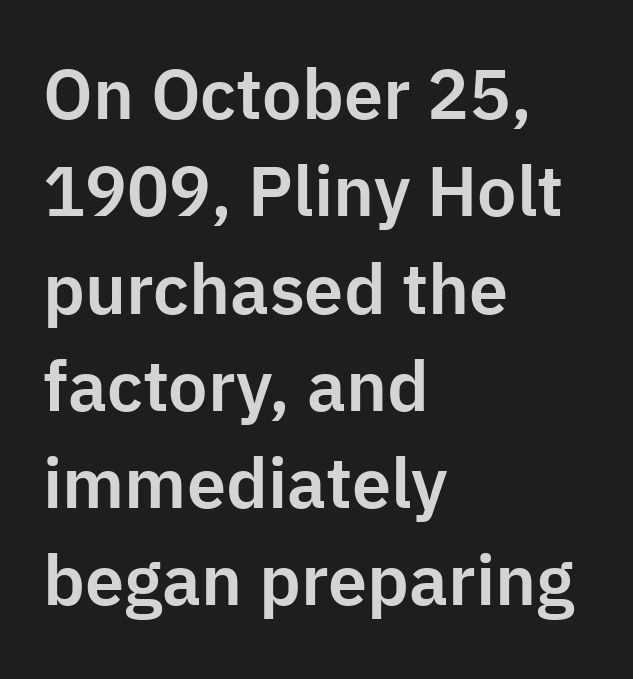
Q: Is the text italic (slanted)? A: No, it is upright.
Q: Is the typeface a serif or a sans-serif typeface? A: Sans-serif.
Q: Is the text underlined? A: No.
Q: How is the paragraph aligned? A: Left-aligned.
Q: Is the spacing between letters normal or unusually wide? A: Normal.
Q: Is the spacing between lines tight, normal or loose? A: Normal.
Q: Width (condensed, normal, or wide)? A: Normal.
Q: Stroke contrast? A: Low.
Q: x-height? A: Medium.
Q: Monospaced? A: No.
